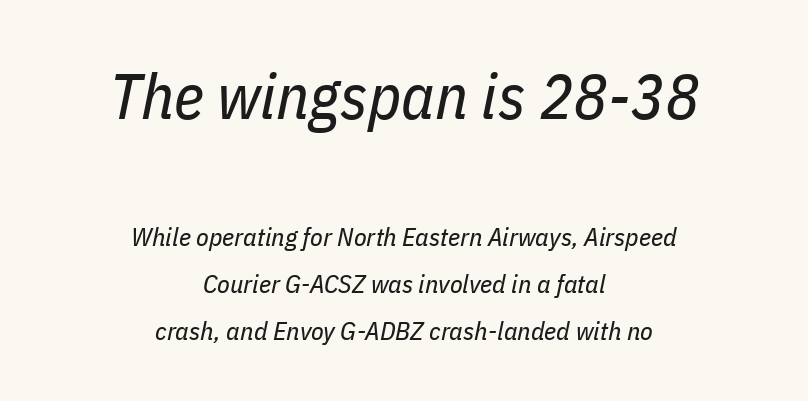
Looks like regular typesetting: each glyph gets only the width it needs. Is the type slanted? Yes — the strokes lean at a clear angle. The rendering keeps characters at their native spacing. The whitespace from short lines is split evenly between both sides. Top chunk: large. Bottom chunk: small.
